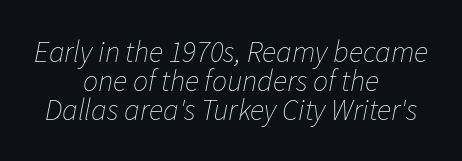
Default kerning and tracking; the words read as compact shapes. The passage shown is typed in a proportional face where columns would drift. Every character sits at an angle, as italics do. Horizontal bands of white between lines are thin slivers.
